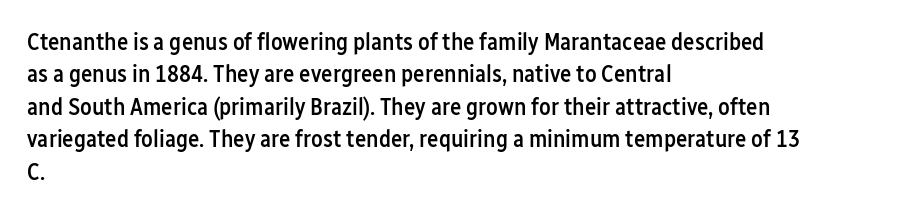
{"italic": "no", "bold": "semi", "underline": "no", "align": "left", "line_spacing": "normal", "line_spacing_ratio": 1.35, "letter_spacing": "normal", "letter_spacing_em": 0.0, "glyph_px": 24}
